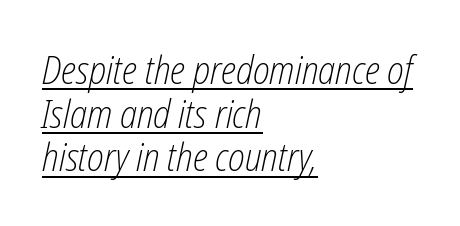
Q: Is the text bold? A: No.
Q: Is the text italic (slanted)? A: Yes, it leans right by about 12 degrees.
Q: Is the text underlined? A: Yes.
Q: How is the paragraph aligned? A: Left-aligned.
Q: Is the spacing between letters normal or unusually wide? A: Normal.
Q: Is the spacing between lines tight, normal or loose? A: Tight.
Q: Width (condensed, normal, or wide)? A: Condensed.
Q: Stroke contrast? A: Low.
Q: x-height? A: Medium.
Q: Monospaced? A: No.
